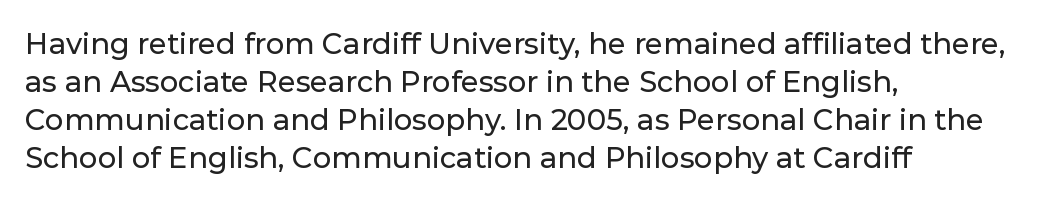
Nothing sits at the stroke ends, so this counts as sans-serif. Characters follow at the spacing the type designer built in. In terms of leading, this rendering sits right in the middle. Words float on clear page, feet unadorned. One-word summary of the alignment: left.
